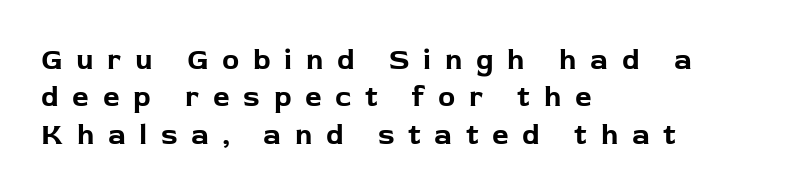
Regarding leading, the lines here are spaced in the standard way. Each word looks stretched out because of the extra space between its letters. Horizontal alignment here is leftward, the default for most running prose. Does the lettering tilt? It doesn't — this is upright. Each glyph is drawn with heavy, bold strokes.
